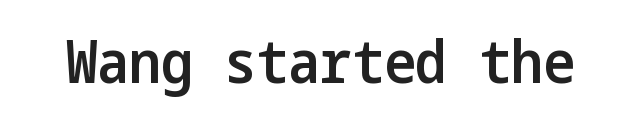
The passage shown is not underscored anywhere. Every stem runs plumb, perpendicular to the baseline. The glyphs in this specimen are sans serif. Stems and bowls a touch heavier than normal — semibold. Default kerning and tracking; the words read as compact shapes.
